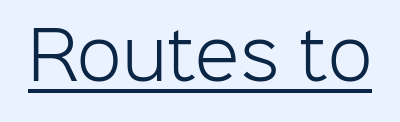
Bold? No — there's no thickening of the strokes. Character widths vary here, with narrow letters taking less room than wide ones. This is roman type, the default non-slanted kind. These characters rest on top of a visible drawn line.
